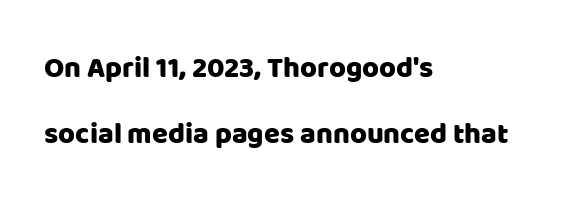
The image shows 29 px sans-serif type, upright; set left-aligned, loose line spacing (2.26x), normal letter spacing, not underlined; low stroke contrast and a large x-height.
